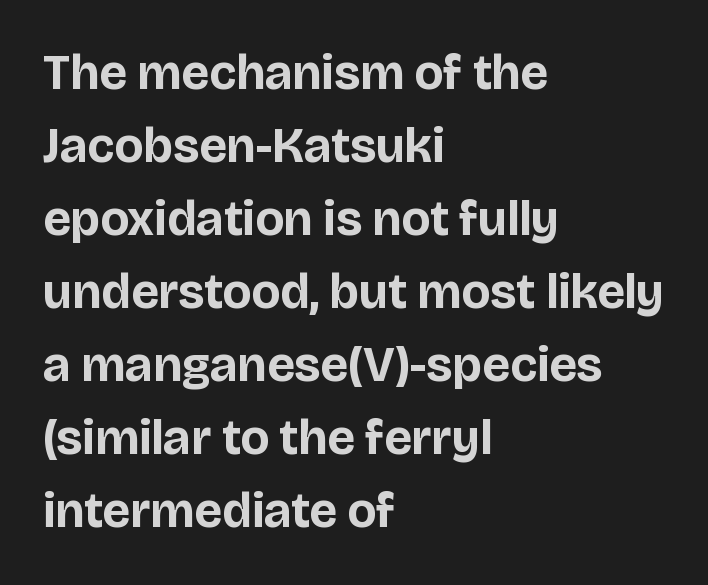
Every row of glyphs begins at an identical x-position on the left. Nobody touched the tracking dial on this one. No feet cap the strokes, marking this as sans-serif type. The baseline area is clear. Think of a printed novel: that variable character pitch is what you see here.
